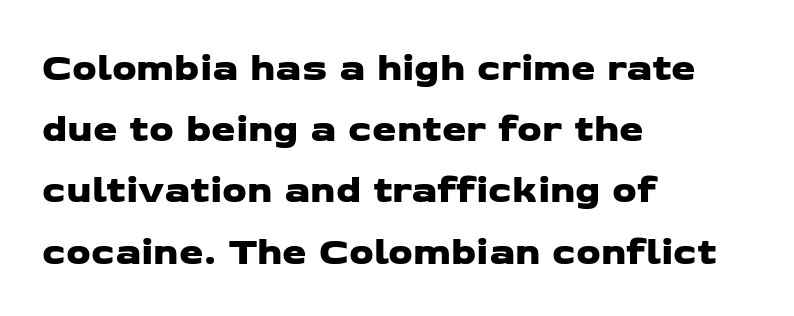
{"serif": "no", "width": "wide", "stroke_contrast": "low", "x_height": "medium", "monospaced": "no", "underline": "no", "align": "left", "line_spacing": "normal", "line_spacing_ratio": 1.57, "letter_spacing": "normal", "letter_spacing_em": 0.0, "glyph_px": 39}
